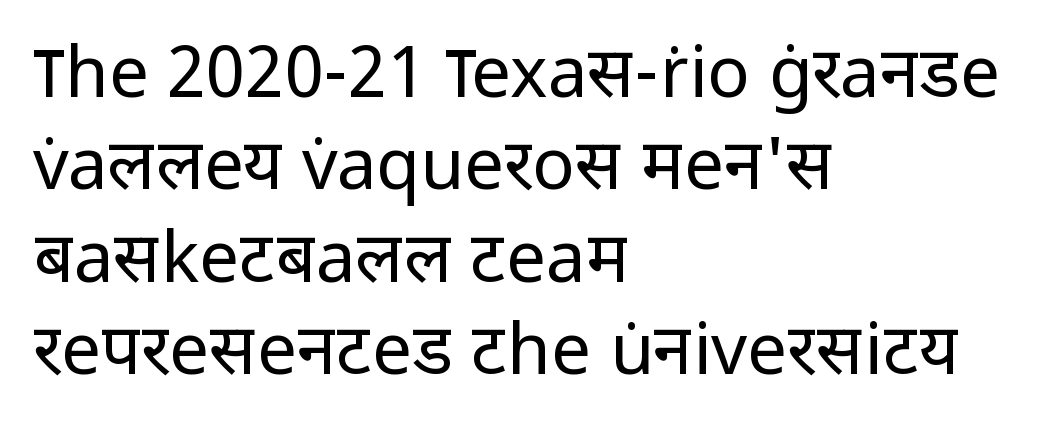
{"serif": "no", "italic": "no", "bold": "no", "weight": "regular", "width": "normal", "stroke_contrast": "low", "x_height": "medium", "monospaced": "no", "underline": "no", "align": "left", "line_spacing": "normal", "line_spacing_ratio": 1.3, "letter_spacing": "normal", "letter_spacing_em": 0.0, "glyph_px": 71}
